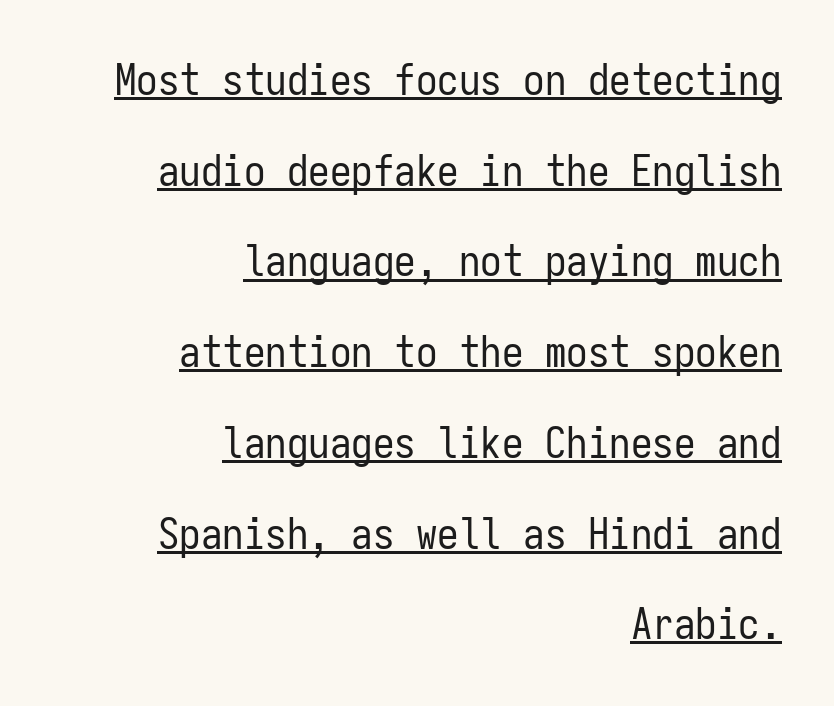
The image shows 43 px regular-weight, condensed sans-serif type, upright, monospaced; set right-aligned, loose line spacing (2.11x), normal letter spacing, underlined; low stroke contrast and a medium x-height.
